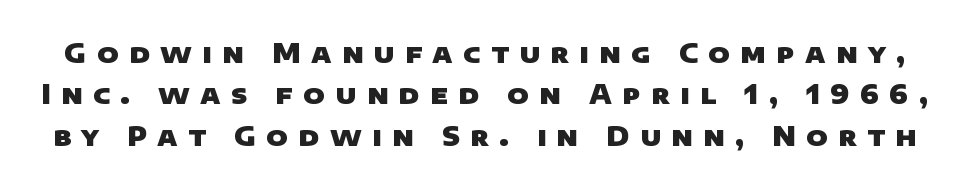
Compared with an ordinary text face, these strokes are far heavier — a full bold. This block has exactly the height ordinary leading produces. Descenders hang freely into open space. The type is letterspaced generously, with wide tracking.
